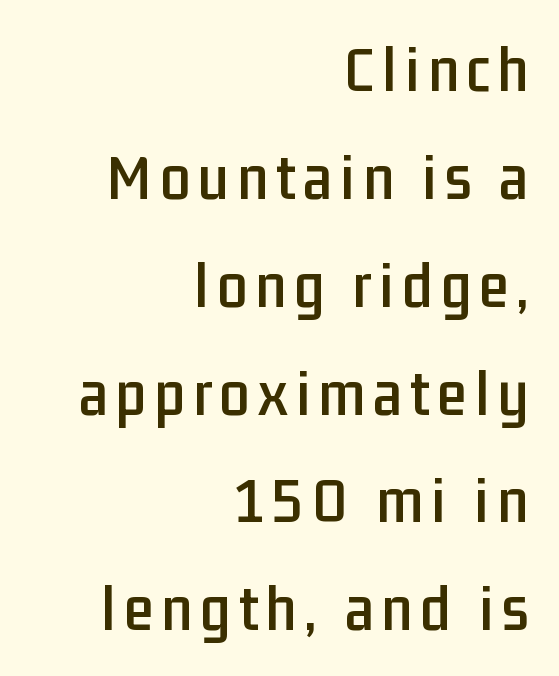
Q: Is the text italic (slanted)? A: No, it is upright.
Q: Is the typeface a serif or a sans-serif typeface? A: Sans-serif.
Q: Is the text underlined? A: No.
Q: How is the paragraph aligned? A: Right-aligned.
Q: Is the spacing between lines tight, normal or loose? A: Normal.
Q: Width (condensed, normal, or wide)? A: Condensed.
Q: Stroke contrast? A: Low.
Q: x-height? A: Medium.
Q: Monospaced? A: No.
